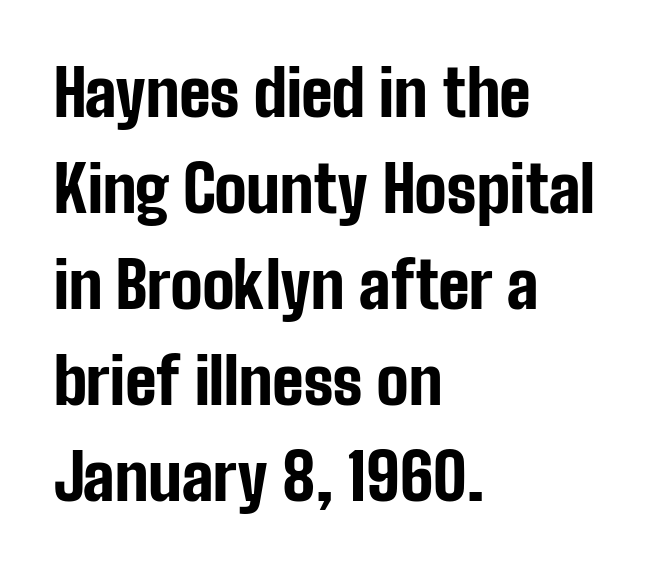
The image shows 64 px bold, condensed sans-serif type, upright; set left-aligned, normal line spacing (1.5x), normal letter spacing, not underlined; low stroke contrast and a medium x-height.
